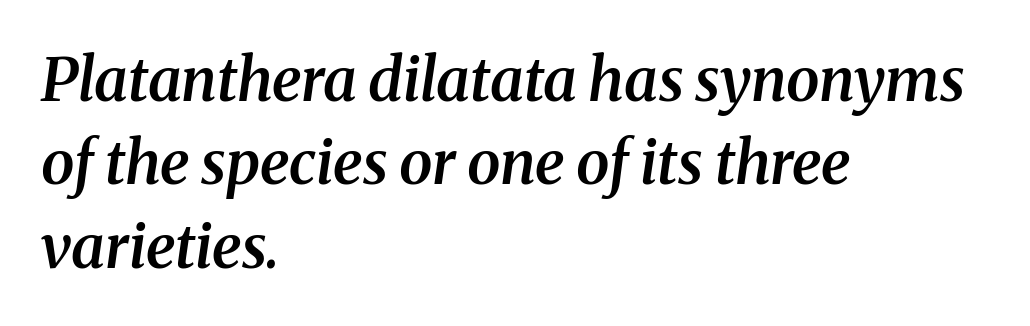
The image shows 60 px semibold serif type, italic (leaning right); set left-aligned, normal line spacing (1.39x), normal letter spacing, not underlined; medium stroke contrast and a medium x-height.
